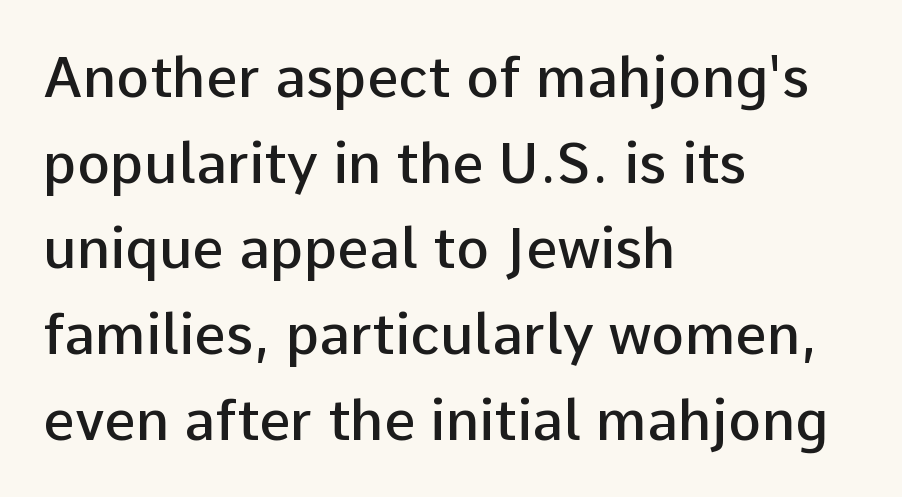
The image shows 56 px semibold sans-serif type, upright; set left-aligned, normal line spacing (1.53x), normal letter spacing, not underlined; low stroke contrast and a medium x-height.
